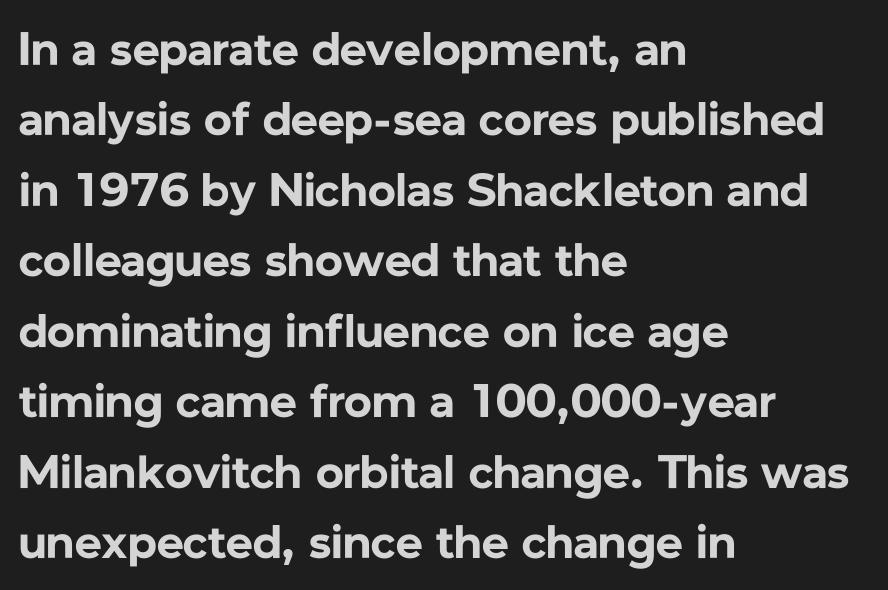
The image shows 47 px bold sans-serif type, upright; set left-aligned, normal line spacing (1.5x), normal letter spacing, not underlined; low stroke contrast and a medium x-height.
